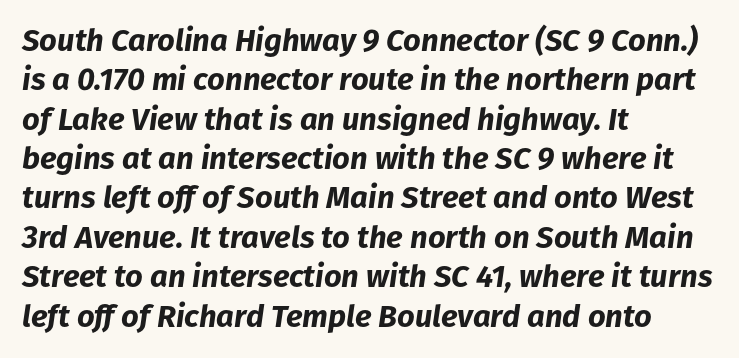
Is the letter spacing exaggerated? No — it looks like the ordinary default. Summary of weight: heavy, a full bold. Visually the block forms a straight wall on the left and a jagged coastline on the right. The letters advance in unequal steps, a hallmark of proportional type.
